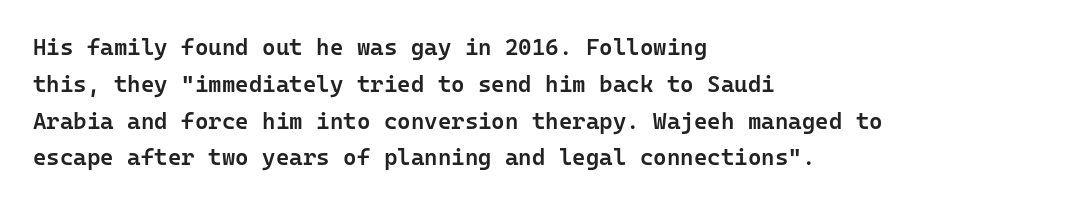
In terms of leading, this rendering sits right in the middle. Which margin do the lines hug? The left one — the right edge is uneven. Stroke thickness is moderately raised; the sample reads as semibold. Observe the ordinary spacing: letters are neighbours, not strangers. Upright lettering throughout.
